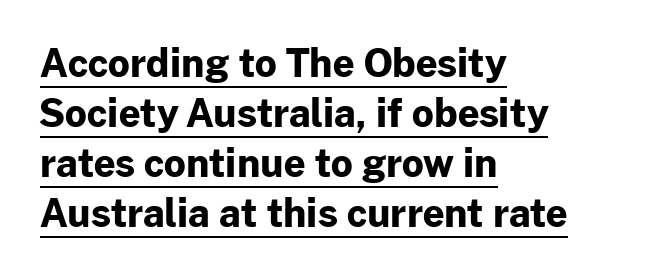
The image shows 38 px bold sans-serif type, upright; set left-aligned, normal line spacing (1.32x), normal letter spacing, underlined; low stroke contrast and a medium x-height.
